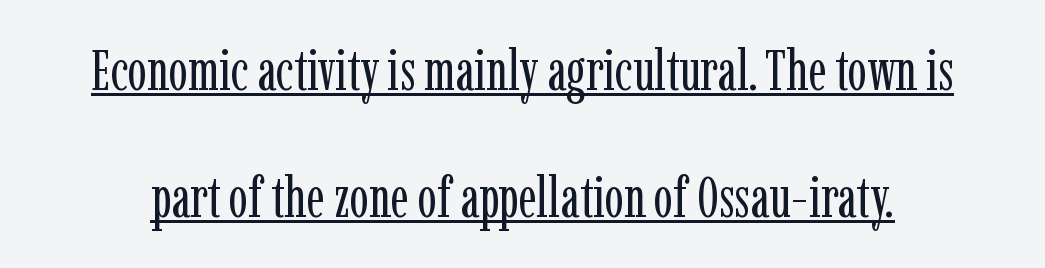
Q: Is the text bold? A: No.
Q: Is the text italic (slanted)? A: No, it is upright.
Q: Is the typeface a serif or a sans-serif typeface? A: Serif.
Q: Is the text underlined? A: Yes.
Q: Is the spacing between letters normal or unusually wide? A: Normal.
Q: Is the spacing between lines tight, normal or loose? A: Loose.
Q: Width (condensed, normal, or wide)? A: Condensed.
Q: Stroke contrast? A: Low.
Q: x-height? A: Medium.
Q: Monospaced? A: No.
